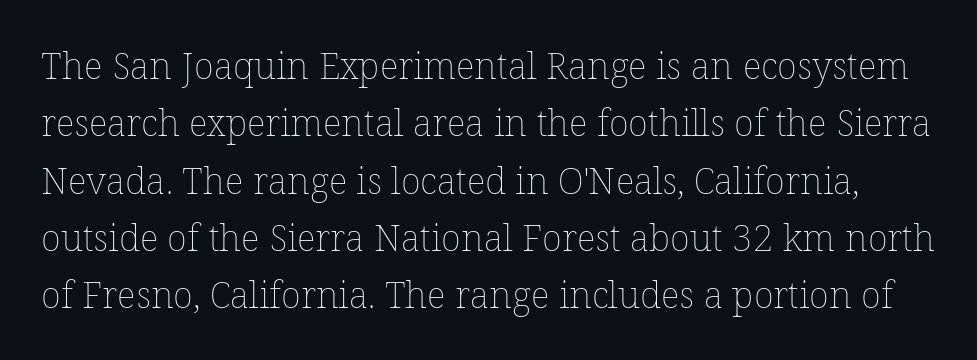
Looks like regular typesetting: each glyph gets only the width it needs. In terms of letterspacing, this is plain default setting. The letters stand straight up with perfectly vertical stems. Line spacing here is normal.
